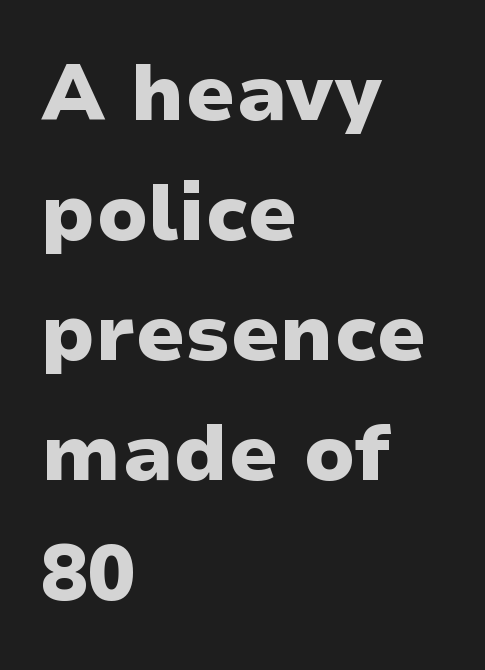
Q: Is the text bold? A: Yes.
Q: Is the text italic (slanted)? A: No, it is upright.
Q: Is the typeface a serif or a sans-serif typeface? A: Sans-serif.
Q: Is the text underlined? A: No.
Q: How is the paragraph aligned? A: Left-aligned.
Q: Is the spacing between letters normal or unusually wide? A: Normal.
Q: Is the spacing between lines tight, normal or loose? A: Normal.
Q: Width (condensed, normal, or wide)? A: Wide.
Q: Stroke contrast? A: Low.
Q: x-height? A: Medium.
Q: Monospaced? A: No.
